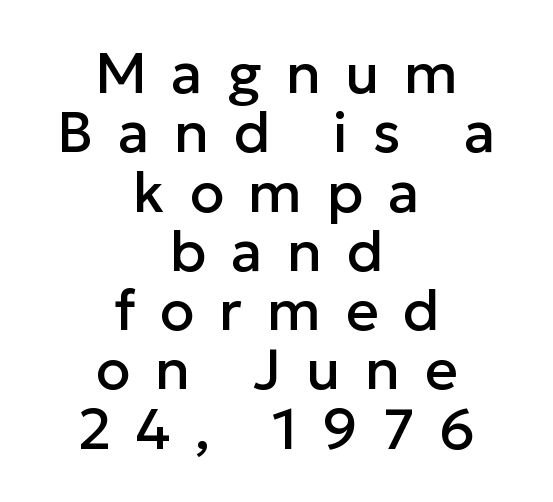
Q: Is the text italic (slanted)? A: No, it is upright.
Q: Is the typeface a serif or a sans-serif typeface? A: Sans-serif.
Q: Is the text underlined? A: No.
Q: How is the paragraph aligned? A: Centered.
Q: Is the spacing between letters normal or unusually wide? A: Unusually wide.
Q: Is the spacing between lines tight, normal or loose? A: Tight.
Q: Width (condensed, normal, or wide)? A: Normal.
Q: Stroke contrast? A: Low.
Q: x-height? A: Medium.
Q: Monospaced? A: No.
